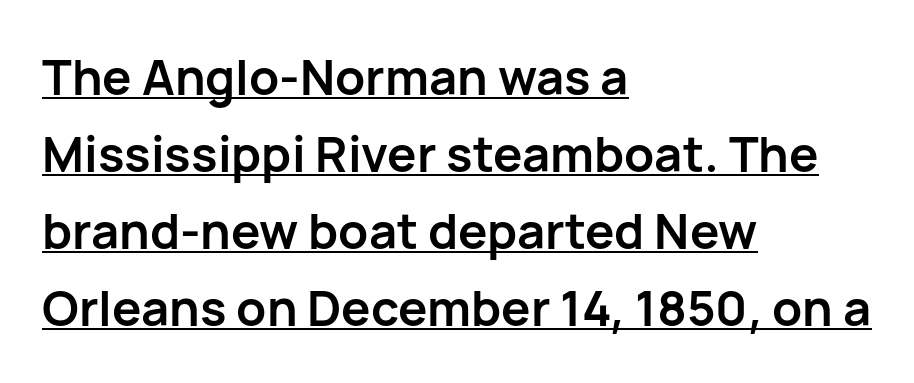
Where is the straight margin? On the left. Note the varied advance widths — an 'i' is clearly narrower than an 'm'. If you measured baseline to baseline, you'd find a middling distance. The type is set solid horizontally, with unmodified tracking.
